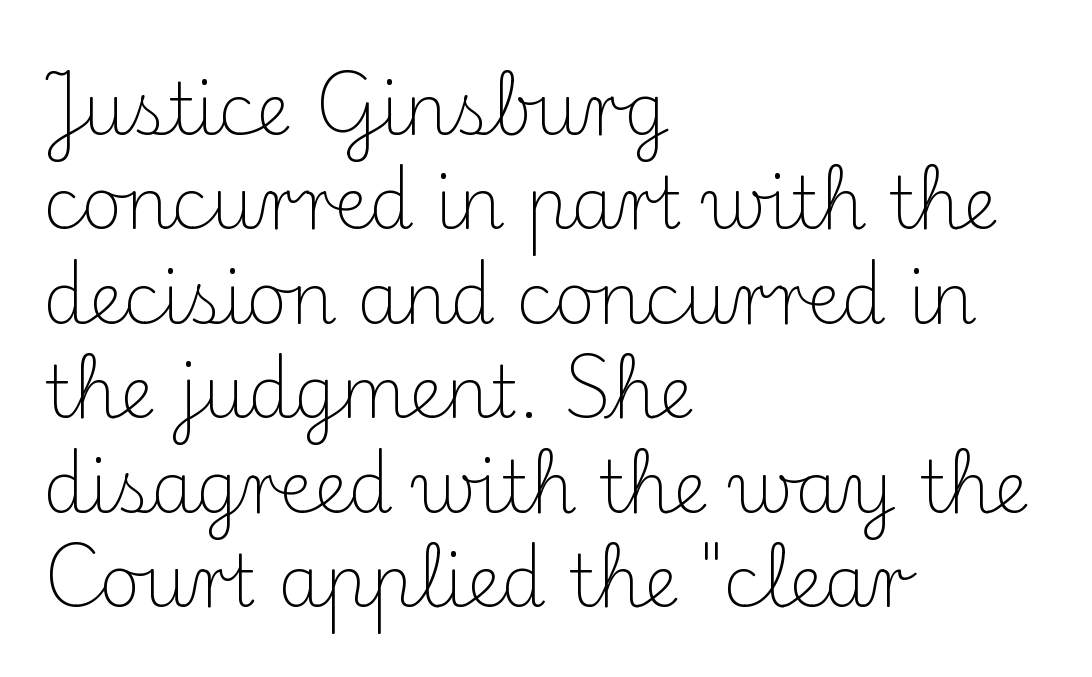
The image shows 71 px light serif type, upright; set left-aligned, normal line spacing (1.33x), normal letter spacing, not underlined; medium stroke contrast and a small x-height.
